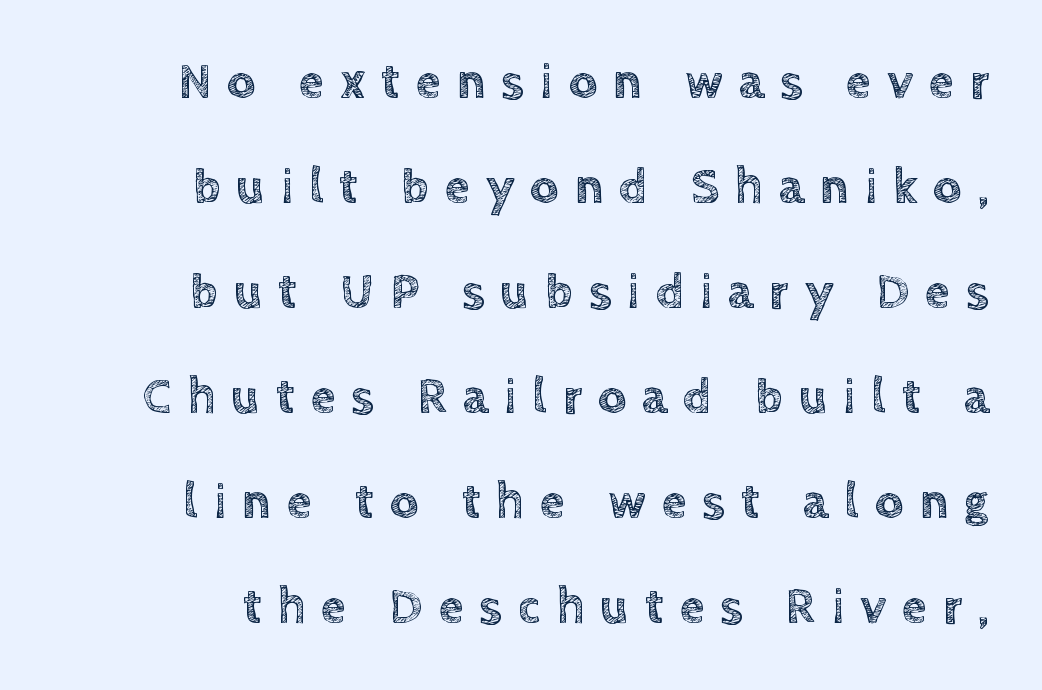
Display-style spreading of the glyphs; the letterfit is very open. Each row of text sits above clean, open space. This is the regular roman posture of the typeface. You could not count columns in this text — the font is proportionally spaced.
